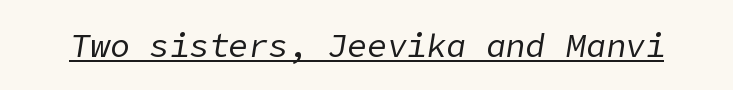
The text carries the slant typical of an italic or oblique font. The letters look calm and open, with moderate or lighter stems. Honestly, the underline is the first thing you notice here. Each word holds together tightly as a unit, with standard inter-letter gaps.
